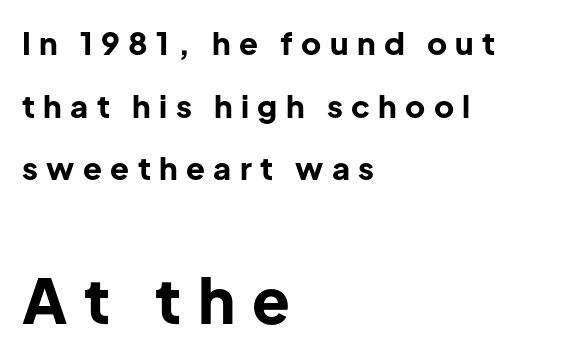
{"serif": "no", "italic": "no", "bold": "yes", "weight": "bold", "width": "normal", "stroke_contrast": "low", "x_height": "medium", "monospaced": "no", "underline": "no", "align": "left", "line_spacing": "loose", "line_spacing_ratio": 2.02, "letter_spacing": "wide", "letter_spacing_em": 0.27, "larger_block": "second", "size_ratio": 2.0, "glyph_px": 62}
